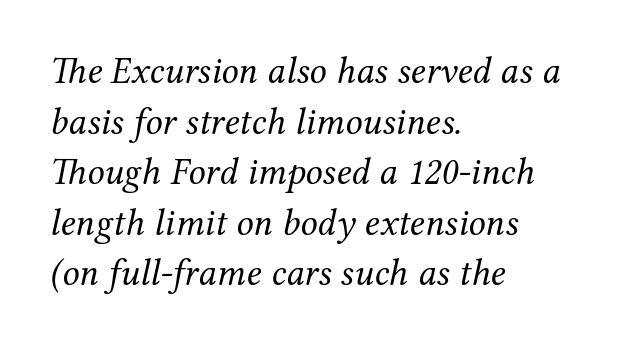
The image shows 38 px regular-weight serif type, italic (leaning right); set left-aligned, normal line spacing (1.33x), normal letter spacing, not underlined; medium stroke contrast and a medium x-height.
